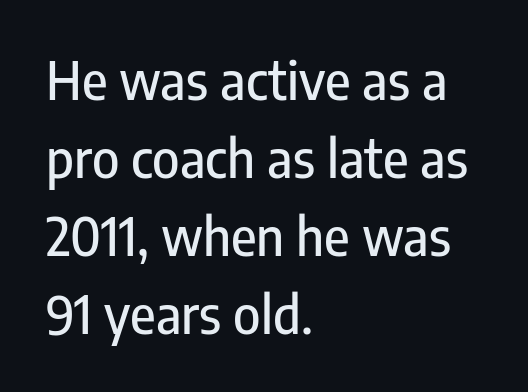
Spacing verdict: proportional, widths tailored to each character. Summary of vertical rhythm: regular, with standard interline spacing. The rendering keeps characters at their native spacing. The specimen reads as upright at a glance. A clean baseline with only descenders dipping below it.
